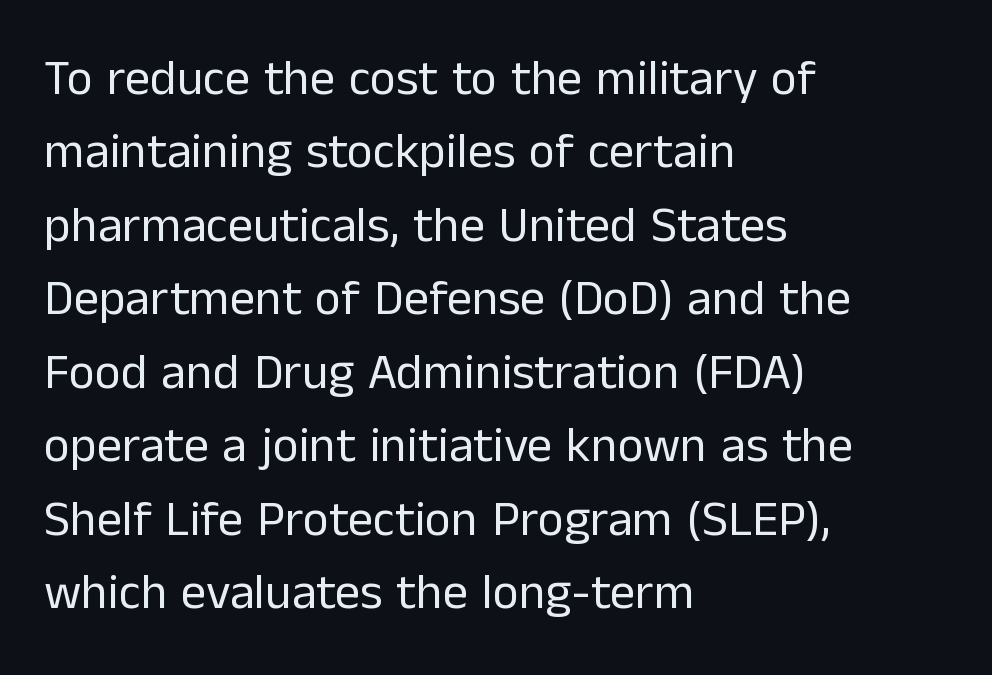
Q: Is the text bold? A: No.
Q: Is the text italic (slanted)? A: No, it is upright.
Q: Is the typeface a serif or a sans-serif typeface? A: Sans-serif.
Q: Is the text underlined? A: No.
Q: How is the paragraph aligned? A: Left-aligned.
Q: Is the spacing between letters normal or unusually wide? A: Normal.
Q: Is the spacing between lines tight, normal or loose? A: Normal.
Q: Width (condensed, normal, or wide)? A: Normal.
Q: Stroke contrast? A: Low.
Q: x-height? A: Medium.
Q: Monospaced? A: No.
